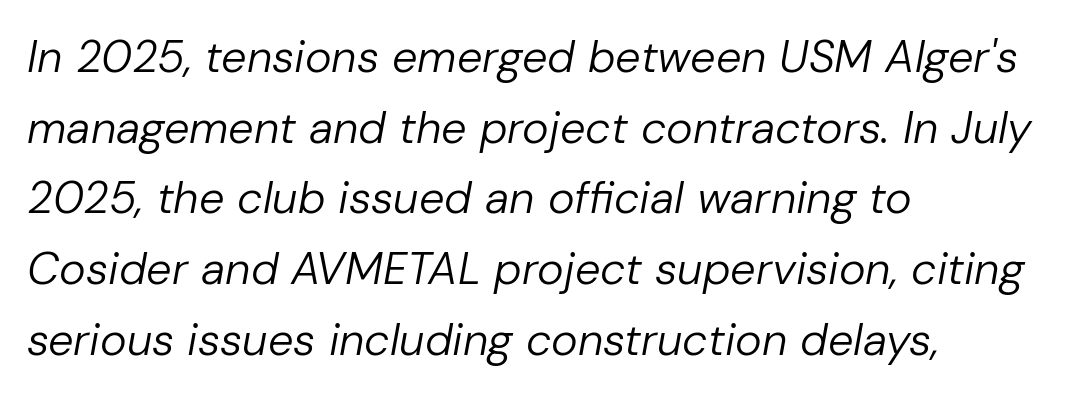
The designer left line spacing at the default. Tracking here is standard; glyphs follow each other at the usual distance. Nothing heavy about these letters — not bold at all. Each letter keeps its own natural width here, so spacing adapts to shape. Yep, that's italic — everything's leaning.
